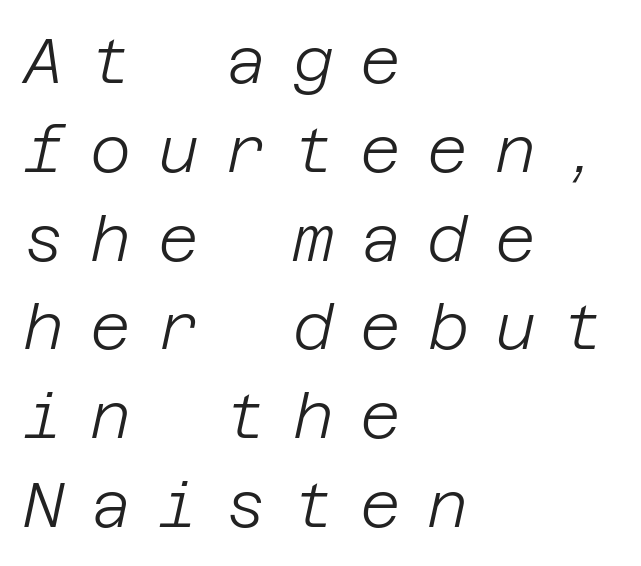
Bold? No — there's no thickening of the strokes. Which margin do the lines hug? The left one — the right edge is uneven. Rendered with sloped, italic letterforms. Tracking here is generous; glyphs stand well apart from one another. Vertically, the passage feels balanced, rows spaced as you'd expect. The strip under each line holds only bare page.
